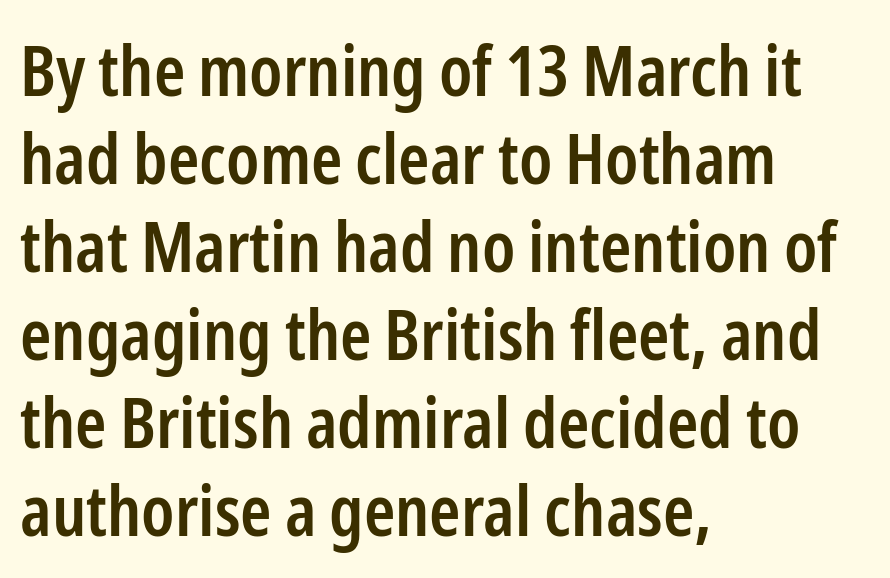
Bold? Not quite — semibold, heavier than regular but stopping short. Is the block centered? No — it sits flush against the left margin. Character widths vary here, with narrow letters taking less room than wide ones. The face used here is a sans, in the tradition of grotesques and geometrics. The typography opts for an upright posture over an oblique one.
